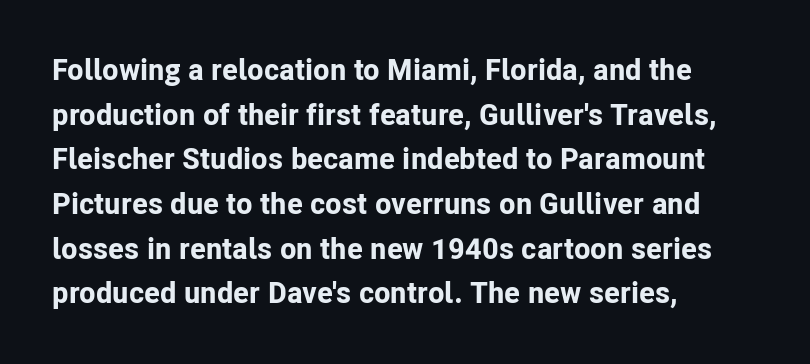
{"serif": "no", "italic": "no", "bold": "yes", "weight": "bold", "width": "normal", "stroke_contrast": "low", "x_height": "medium", "monospaced": "no", "underline": "no", "align": "left", "line_spacing": "normal", "line_spacing_ratio": 1.49, "letter_spacing": "normal", "letter_spacing_em": 0.0, "glyph_px": 30}
